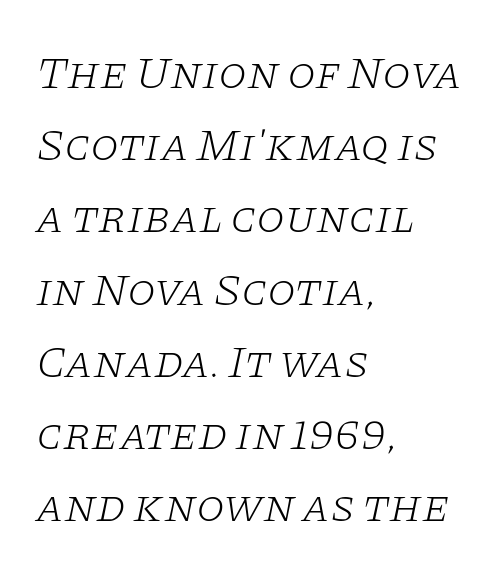
The image shows 46 px light, wide serif type, italic (leaning right); set left-aligned, normal line spacing (1.57x), normal letter spacing, not underlined; low stroke contrast and a large x-height.
